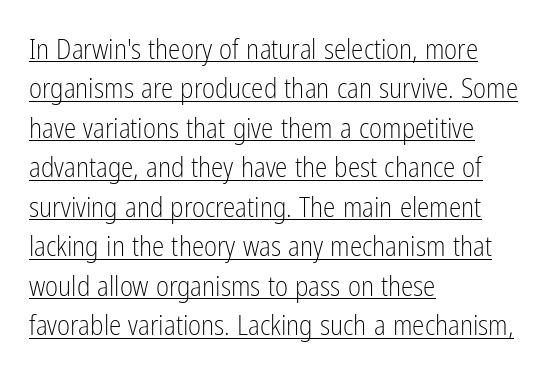
Stems and bowls with no extra thickness — not bold. Quick note: interline space is typical. Glyph-to-glyph distance matches everyday printed text. Short and long lines alike share a common starting point at left. Underlining? Definitely there.
